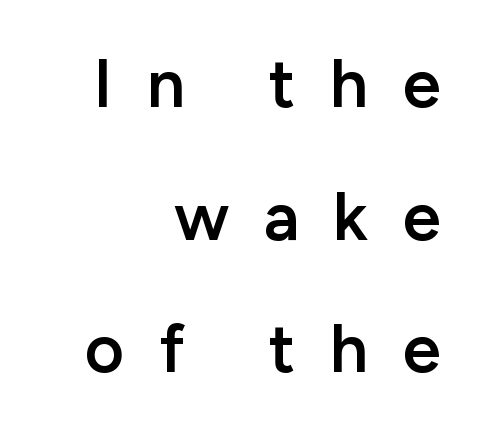
{"serif": "no", "italic": "no", "bold": "semi", "weight": "semibold", "width": "normal", "stroke_contrast": "low", "x_height": "medium", "monospaced": "no", "underline": "no", "align": "right", "line_spacing": "loose", "line_spacing_ratio": 1.95, "letter_spacing": "wide", "letter_spacing_em": 0.5, "glyph_px": 68}
